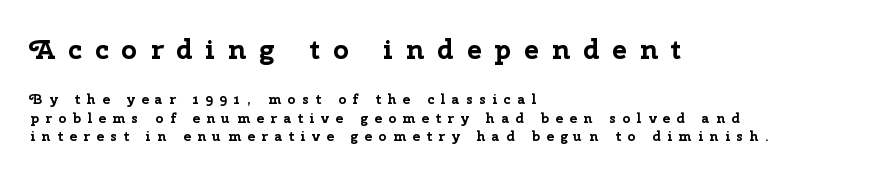
The rendering uses natural spacing where letterforms have individual widths. The specimen reads as upright at a glance. Classification — sans serif. The face used here has the dense, thick strokes of a bold. If you measured baseline to baseline, you'd find a middling distance. Display-style spreading of the glyphs; the letterfit is very open.
